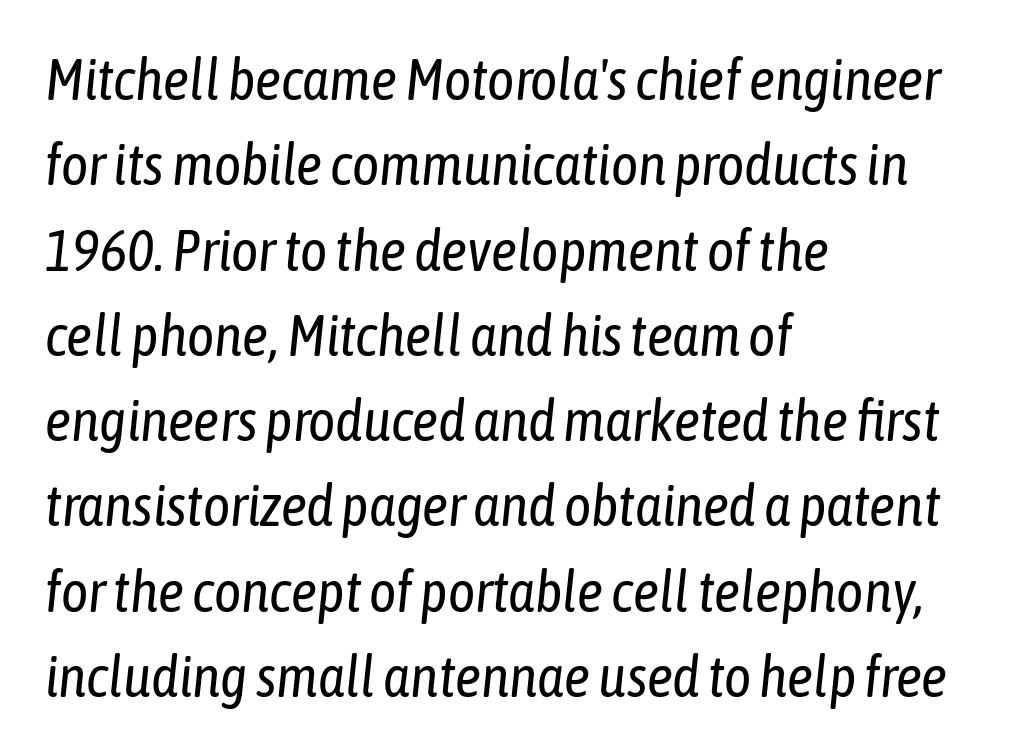
This reads as an unemphasized weight, regular at the heaviest. The foot of each line stays bare and open. Summary of vertical rhythm: regular, with standard interline spacing. This sample has the flowing, uneven cadence of proportional lettering. Looking at the ascenders, they clearly lean. The passage is arranged the way most books set body copy — flush left.
